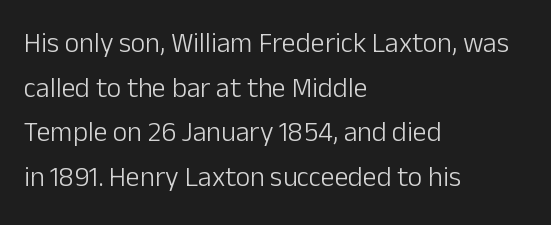
One glance says typical: line gaps are just what's usual. Layout note: lines flush left. I'd call this a sans setting — the letters go barefoot. Check the space under the baseline: it is left empty.
